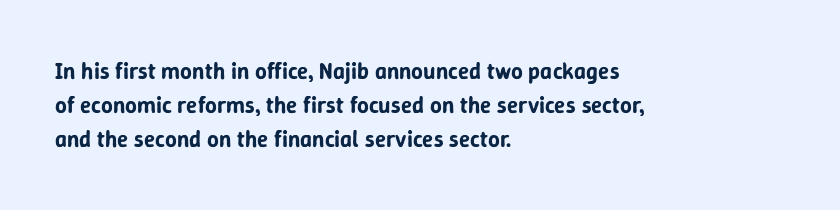
The image shows 23 px text type, upright; set left-aligned, normal line spacing (1.47x), normal letter spacing, not underlined.
